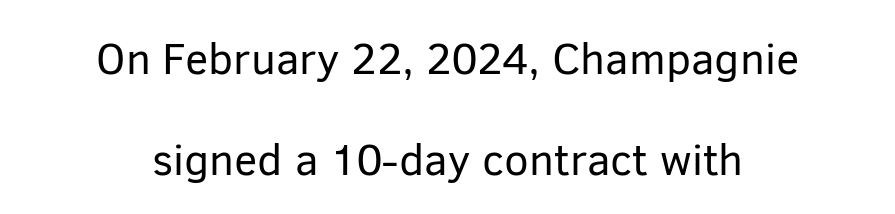
{"serif": "no", "italic": "no", "bold": "no", "weight": "regular", "width": "normal", "stroke_contrast": "low", "x_height": "medium", "monospaced": "no", "underline": "no", "align": "center", "line_spacing": "loose", "line_spacing_ratio": 2.29, "letter_spacing": "normal", "letter_spacing_em": 0.0, "glyph_px": 44}
